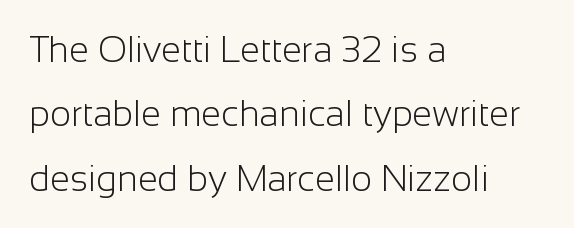
The image shows 36 px light sans-serif type, upright; set left-aligned, line spacing 1.79x, normal letter spacing, not underlined; low stroke contrast and a medium x-height.
